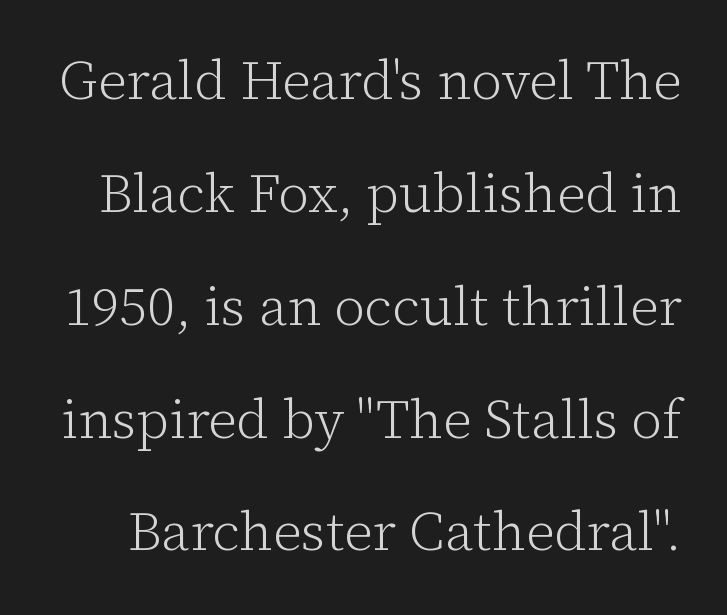
{"serif": "yes", "italic": "no", "bold": "no", "weight": "light", "width": "normal", "stroke_contrast": "low", "x_height": "medium", "monospaced": "no", "underline": "no", "line_spacing": "loose", "line_spacing_ratio": 2.09, "letter_spacing": "normal", "letter_spacing_em": 0.0, "glyph_px": 54}
